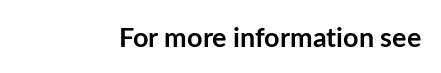
What stands out about the letter spacing? Nothing — it is the standard amount. No italicization has been applied; the sample stays upright. The gap between lines stays unmarked. Thick stems and heavy bowls — unmistakably bold.
